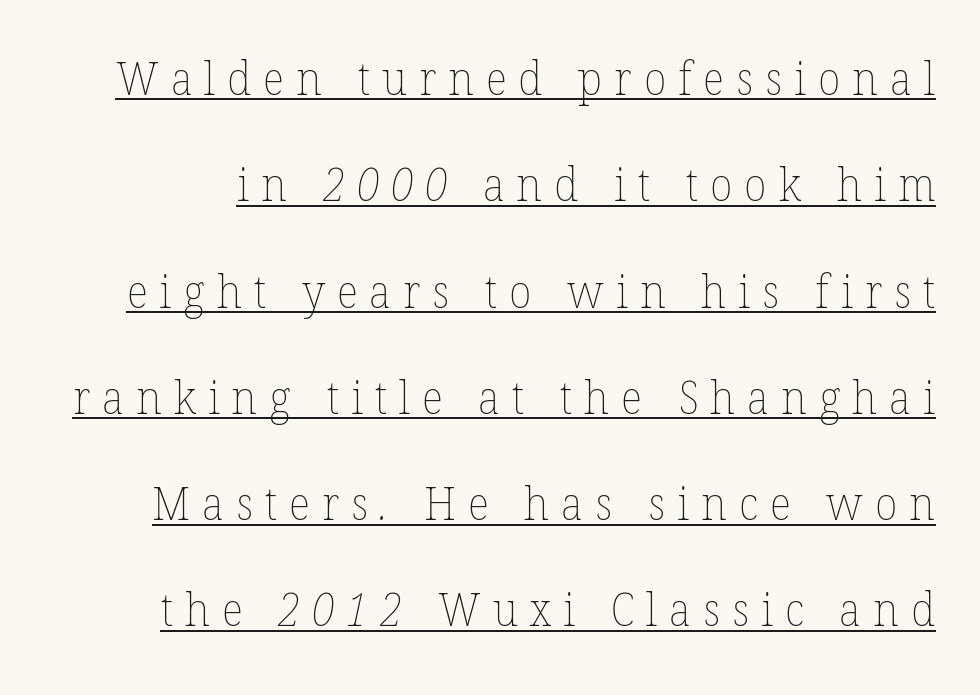
Q: Is the text bold? A: No.
Q: Is the text underlined? A: Yes.
Q: Is the spacing between letters normal or unusually wide? A: Unusually wide.
Q: Is the spacing between lines tight, normal or loose? A: Loose.
Q: Width (condensed, normal, or wide)? A: Normal.
Q: Stroke contrast? A: Low.
Q: x-height? A: Medium.
Q: Monospaced? A: No.
